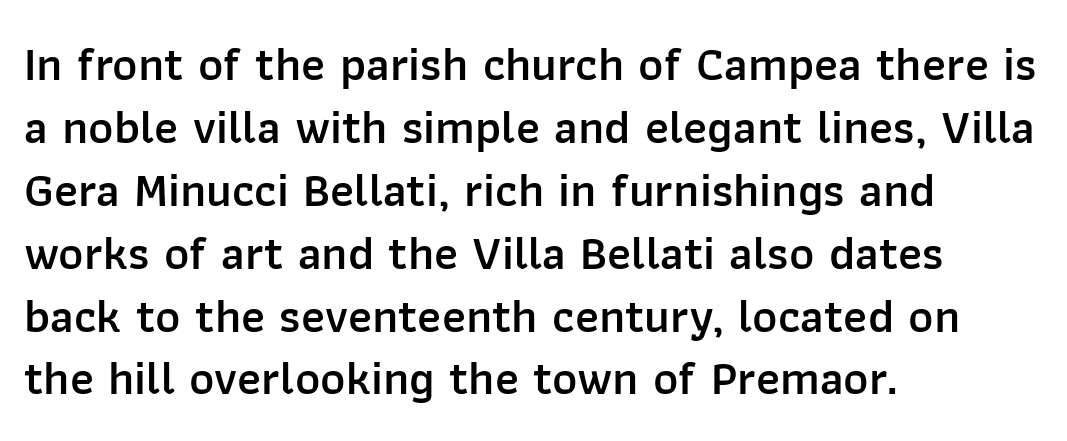
{"serif": "no", "italic": "no", "bold": "semi", "weight": "semibold", "width": "normal", "stroke_contrast": "low", "x_height": "medium", "monospaced": "no", "underline": "no", "align": "left", "line_spacing": "normal", "line_spacing_ratio": 1.31, "letter_spacing": "normal", "letter_spacing_em": 0.0, "glyph_px": 48}
